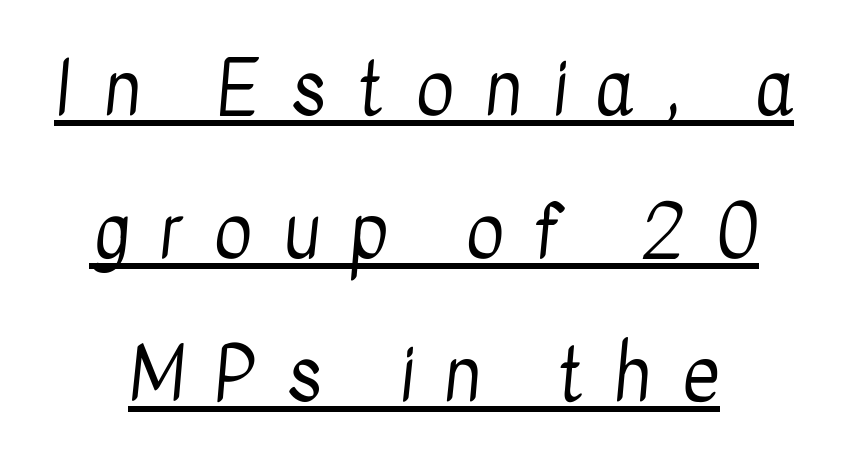
{"serif": "no", "bold": "no", "weight": "regular", "width": "condensed", "stroke_contrast": "low", "x_height": "medium", "monospaced": "no", "underline": "yes", "line_spacing": "loose", "line_spacing_ratio": 1.96, "letter_spacing": "wide", "letter_spacing_em": 0.42, "glyph_px": 73}
